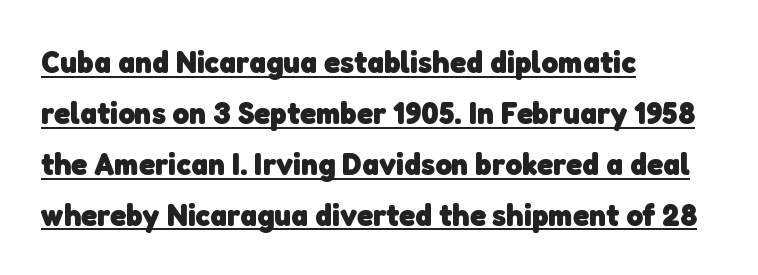
Leftover space on each line is placed entirely after the last word. Standard letterfit; no display-style spreading of the glyphs. Each letter keeps its own natural width here, so spacing adapts to shape. Does a line run under the words? Yes, clearly. Nope, no serifs anywhere on these letters. Normally led — the rows are evenly, conventionally spaced.
